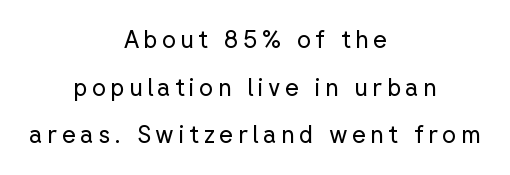
Successive baselines arrive slowly, with a big drop between each. Is the type heavy? It reads as light-to-regular instead. Leftover space on each line is divided equally before and after the words. The baseline area is clear. Every stem runs plumb, perpendicular to the baseline.
